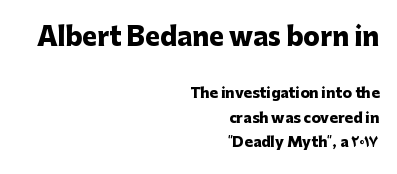
{"italic": "no", "bold": "yes", "underline": "no", "align": "right", "line_spacing_ratio": 1.76, "letter_spacing": "normal", "letter_spacing_em": 0.0, "larger_block": "first", "size_ratio": 1.79, "glyph_px": 25}
